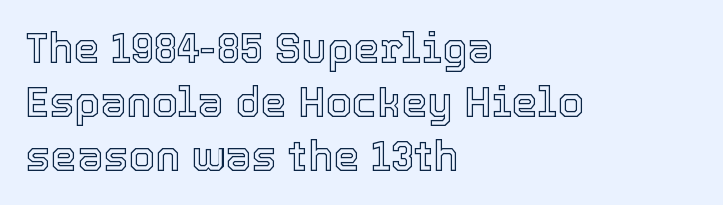
Every stem runs plumb, perpendicular to the baseline. All the whitespace from short lines collects on the right. The rendering uses natural spacing where letterforms have individual widths. Reading down the column, the eye jumps a familiar distance to each next line. Here the glyphs are tracked normally, forming tight word shapes. Only glyphs here, with clear space below each row.
